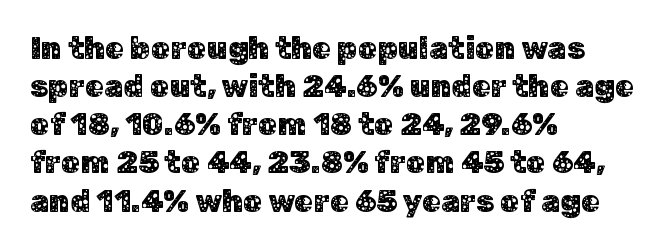
{"serif": "no", "italic": "no", "width": "normal", "stroke_contrast": "low", "x_height": "medium", "monospaced": "no", "underline": "no", "align": "left", "line_spacing_ratio": 1.23, "letter_spacing": "normal", "letter_spacing_em": 0.0, "glyph_px": 31}
